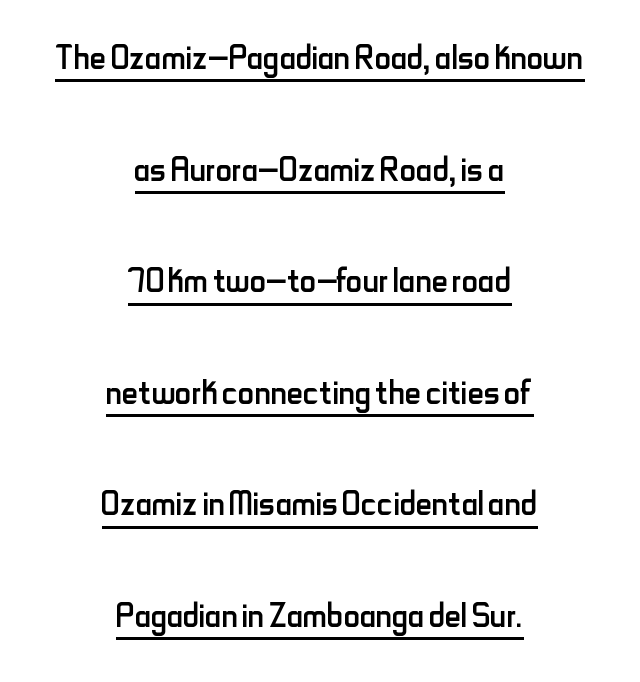
Q: Is the text bold? A: No.
Q: Is the text italic (slanted)? A: No, it is upright.
Q: Is the typeface a serif or a sans-serif typeface? A: Sans-serif.
Q: Is the text underlined? A: Yes.
Q: How is the paragraph aligned? A: Centered.
Q: Is the spacing between letters normal or unusually wide? A: Normal.
Q: Is the spacing between lines tight, normal or loose? A: Loose.
Q: Width (condensed, normal, or wide)? A: Condensed.
Q: Stroke contrast? A: Low.
Q: x-height? A: Small.
Q: Monospaced? A: No.
